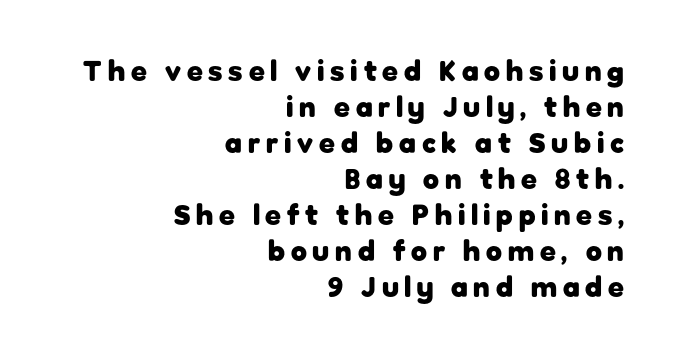
The image shows 29 px heavy sans-serif type, upright; set right-aligned, line spacing 1.24x, unusually wide letter spacing (+0.2 em), not underlined; low stroke contrast and a medium x-height.
